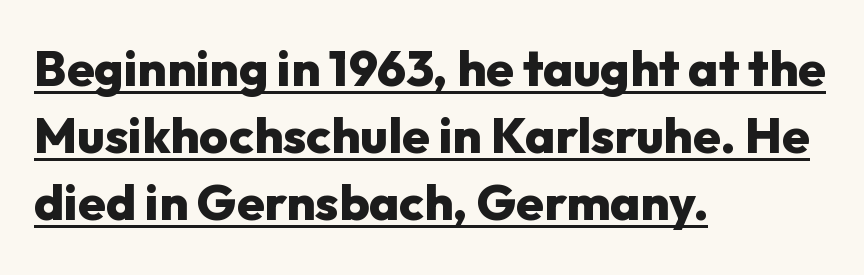
The image shows 50 px heavy sans-serif type, upright; set left-aligned, normal line spacing (1.34x), normal letter spacing, underlined; low stroke contrast and a medium x-height.
